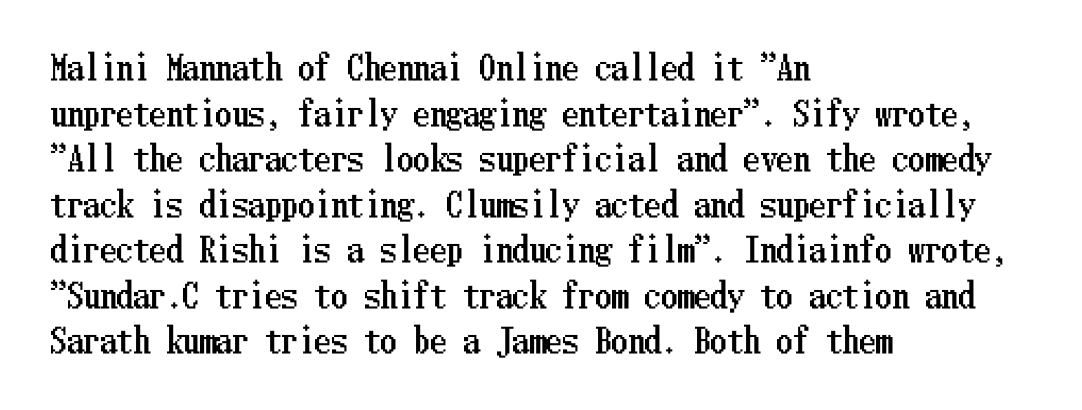
The designer left line spacing at the default. If you drew a line through each stem, it would be perfectly vertical. The compositor pushed each line to the left boundary. Does extra space separate the letters? No, they use regular spacing.
